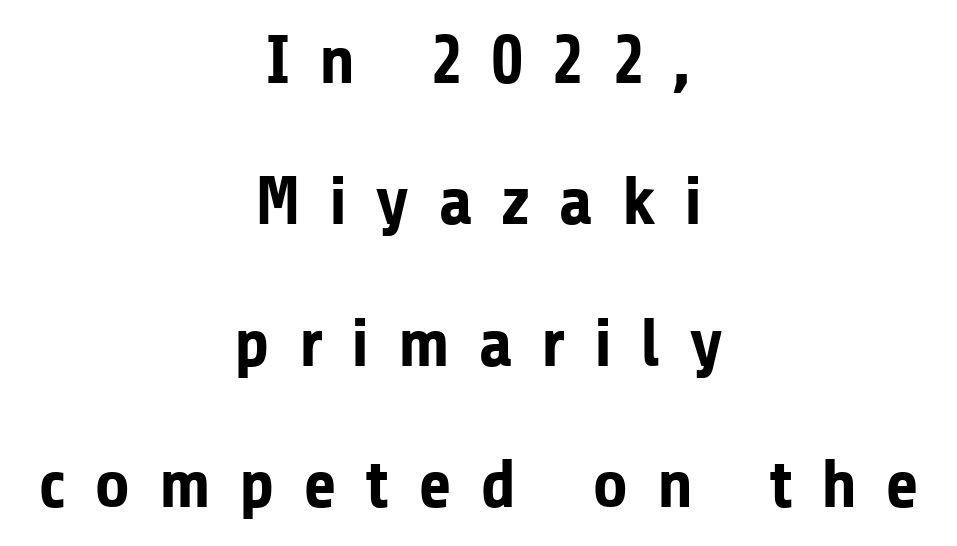
{"serif": "no", "italic": "no", "bold": "yes", "weight": "bold", "width": "normal", "stroke_contrast": "low", "x_height": "medium", "monospaced": "no", "underline": "no", "align": "center", "line_spacing": "loose", "line_spacing_ratio": 2.05, "letter_spacing": "wide", "letter_spacing_em": 0.41, "glyph_px": 69}
